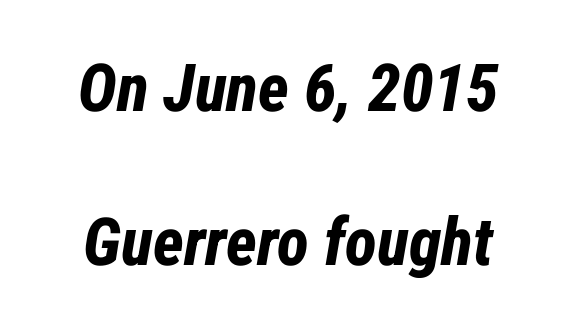
The image shows 66 px bold, condensed type, italic (leaning right); set loose line spacing (2.34x), normal letter spacing, not underlined; low stroke contrast and a medium x-height.
